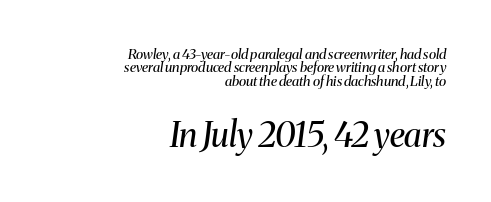
Q: Is the text bold? A: No.
Q: Is the text italic (slanted)? A: Yes, it leans right by about 8 degrees.
Q: Is the typeface a serif or a sans-serif typeface? A: Serif.
Q: Is the text underlined? A: No.
Q: How is the paragraph aligned? A: Right-aligned.
Q: Is the spacing between letters normal or unusually wide? A: Normal.
Q: Is the spacing between lines tight, normal or loose? A: Tight.
Q: Which block of text is set in a larger size, the first (top) or the second (bottom)? A: The second (bottom) one.
Q: Width (condensed, normal, or wide)? A: Normal.
Q: Stroke contrast? A: Medium.
Q: x-height? A: Medium.
Q: Monospaced? A: No.
